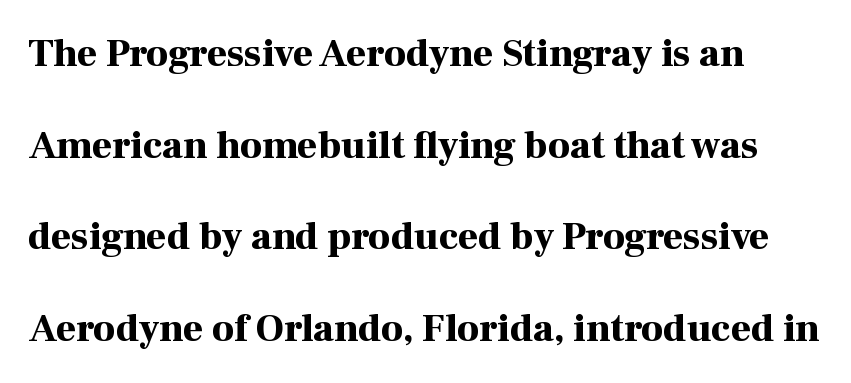
{"serif": "yes", "italic": "no", "bold": "yes", "weight": "bold", "width": "normal", "stroke_contrast": "high", "x_height": "medium", "monospaced": "no", "underline": "no", "line_spacing": "loose", "line_spacing_ratio": 2.35, "letter_spacing": "normal", "letter_spacing_em": 0.0, "glyph_px": 39}
